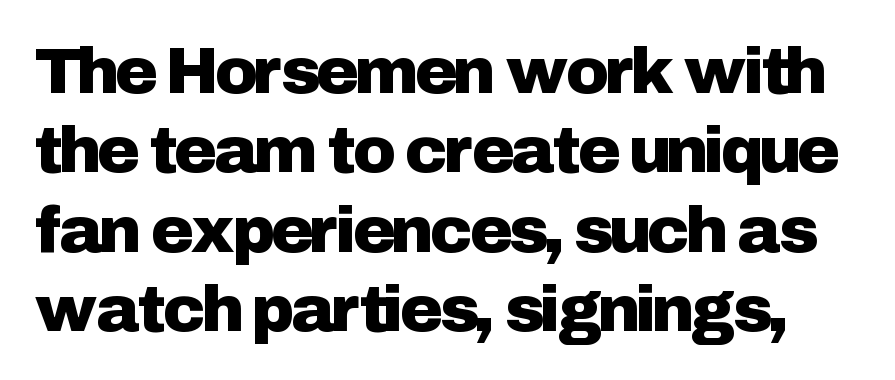
The image shows 65 px sans-serif type, upright; set line spacing 1.22x, normal letter spacing, not underlined; low stroke contrast and a medium x-height.
